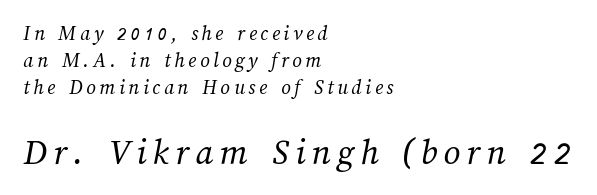
The image shows 37 px regular-weight type; set left-aligned, normal line spacing (1.29x), not underlined; the second (bottom) block is 1.76x larger; medium stroke contrast and a medium x-height.
